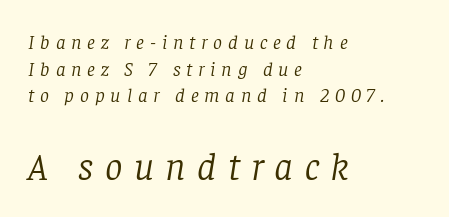
The image shows 39 px light serif type, italic (leaning right); set left-aligned, normal line spacing (1.33x), unusually wide letter spacing (+0.29 em), not underlined; the second (bottom) block is 1.95x larger; low stroke contrast and a large x-height.
